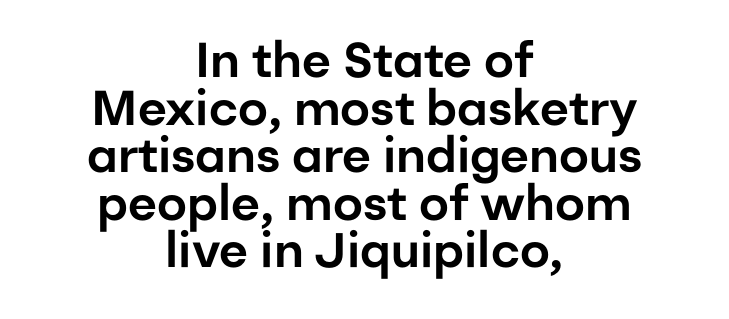
Alignment: centered. If you measured baseline to baseline, you'd find a short distance. The specimen omits any rule beneath the text block's lines. Examine the stroke ends and you'll find no serifs. Unlike italic type, these characters show no tilt at all. The letters sit at their default tracking, neither squeezed nor spread.
